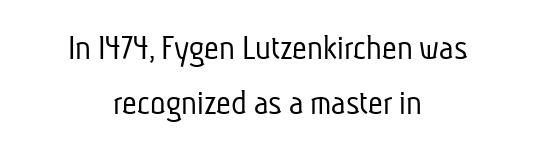
{"serif": "no", "bold": "no", "weight": "light", "width": "condensed", "stroke_contrast": "low", "x_height": "medium", "monospaced": "no", "underline": "no", "align": "center", "line_spacing": "normal", "line_spacing_ratio": 1.53, "letter_spacing": "normal", "letter_spacing_em": 0.0, "glyph_px": 36}
